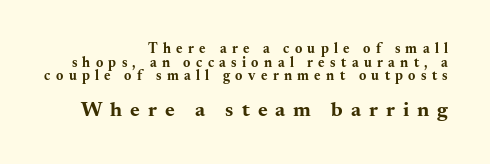
The image shows 21 px bold type, upright; set right-aligned, tight line spacing (0.98x), unusually wide letter spacing (+0.38 em), not underlined; the second (bottom) block is 1.5x larger.
